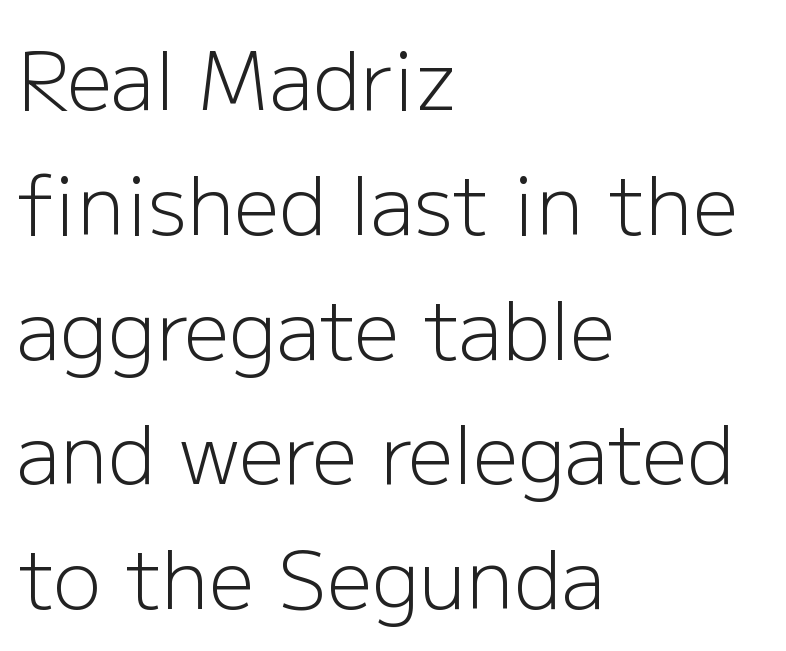
The image shows 80 px light sans-serif type, upright; set left-aligned, normal line spacing (1.56x), normal letter spacing, not underlined; low stroke contrast and a medium x-height.
